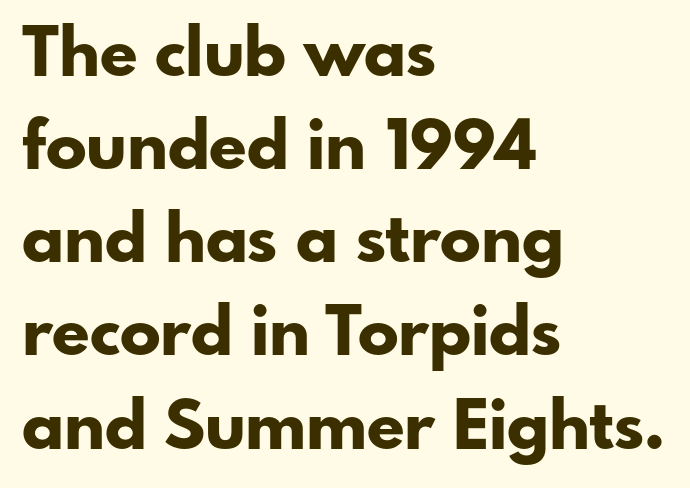
{"serif": "no", "italic": "no", "bold": "yes", "weight": "bold", "width": "normal", "stroke_contrast": "low", "x_height": "small", "monospaced": "no", "underline": "no", "align": "left", "line_spacing": "normal", "line_spacing_ratio": 1.37, "letter_spacing": "normal", "letter_spacing_em": 0.0, "glyph_px": 68}
